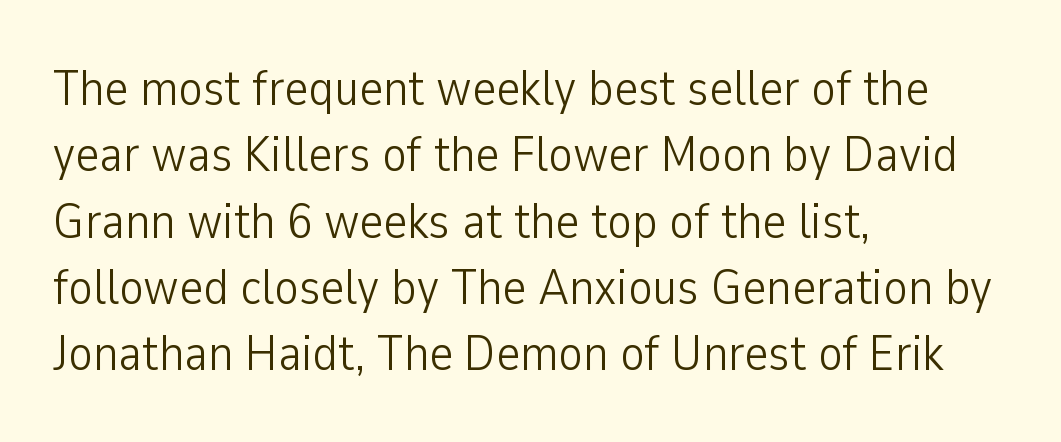
The image shows 51 px light, condensed sans-serif type, upright; set left-aligned, normal line spacing (1.3x), normal letter spacing, not underlined; low stroke contrast and a medium x-height.
